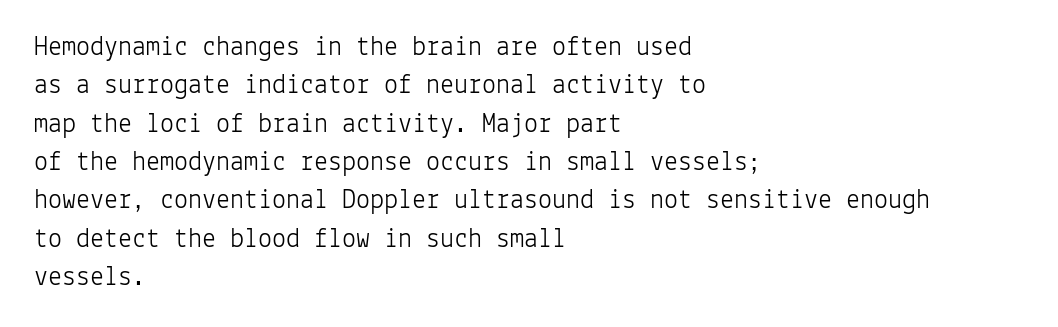
Q: Is the text bold? A: No.
Q: Is the text italic (slanted)? A: No, it is upright.
Q: Is the typeface a serif or a sans-serif typeface? A: Sans-serif.
Q: Is the text underlined? A: No.
Q: How is the paragraph aligned? A: Left-aligned.
Q: Is the spacing between letters normal or unusually wide? A: Normal.
Q: Is the spacing between lines tight, normal or loose? A: Normal.
Q: Width (condensed, normal, or wide)? A: Normal.
Q: Stroke contrast? A: Low.
Q: x-height? A: Medium.
Q: Monospaced? A: Yes.
